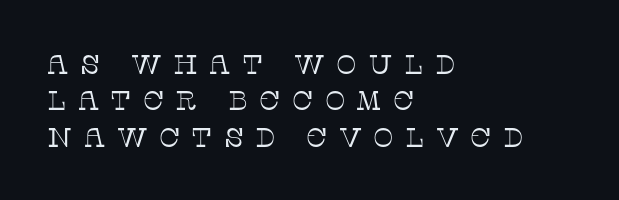
The image shows 27 px text type, upright; set left-aligned, normal line spacing (1.35x), unusually wide letter spacing (+0.42 em), not underlined.
